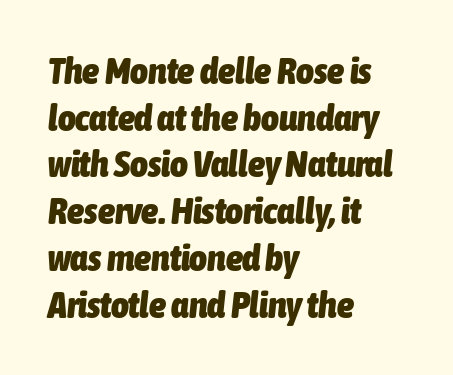
{"italic": "yes", "lean": "right", "slant_degrees": 6, "bold": "yes", "weight": "heavy", "width": "condensed", "stroke_contrast": "low", "x_height": "medium", "monospaced": "no", "underline": "no", "align": "left", "line_spacing_ratio": 1.23, "letter_spacing": "normal", "letter_spacing_em": 0.0, "glyph_px": 38}
